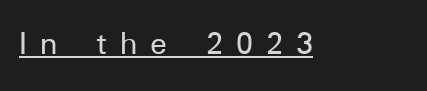
The image shows 35 px sans-serif type, upright; set unusually wide letter spacing (+0.37 em), underlined; low stroke contrast and a medium x-height.
